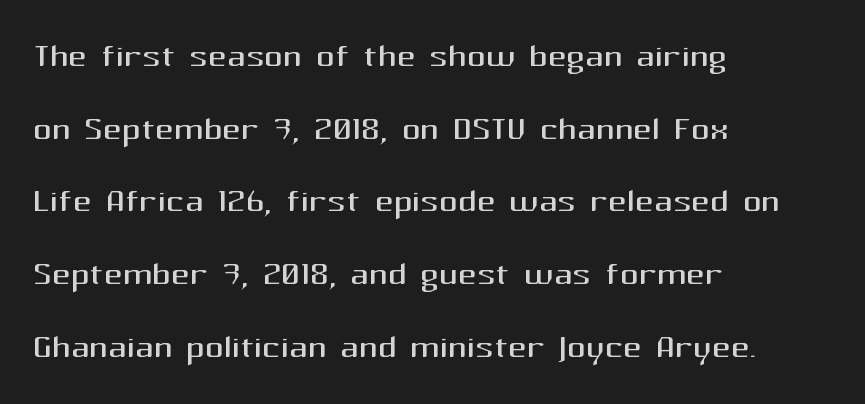
The type family on display is of the sans-serif kind. If you measured baseline to baseline, you'd find a middling distance. Caption: face not bold, strokes unweighted. All the whitespace from short lines collects on the right.
